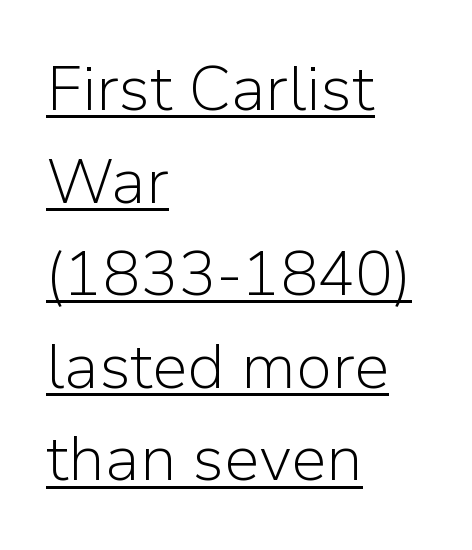
The image shows 63 px light sans-serif type, upright; set left-aligned, normal line spacing (1.47x), normal letter spacing, underlined; low stroke contrast and a medium x-height.
